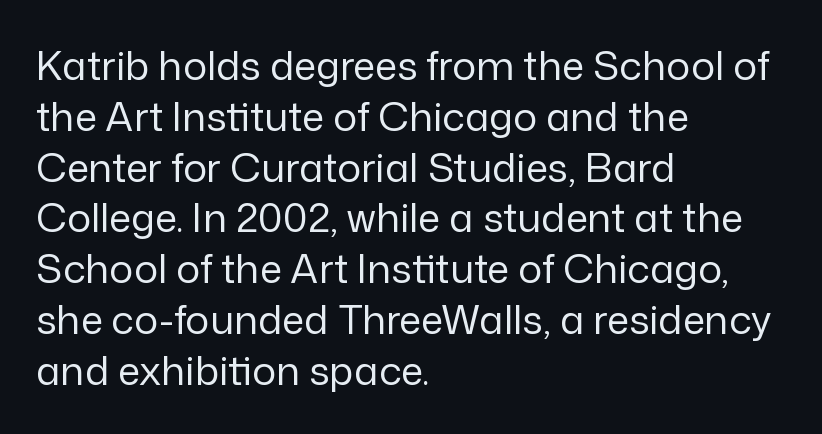
Varying glyph widths throughout — classic text-font behaviour. Students, observe: this is what conventionally led text looks like. The glyphs in this specimen are sans serif. Check under the words: just untouched page. This sample is left-justified, so line endings fall wherever the words run out. Inter-character spacing is left at the font's built-in metrics.
